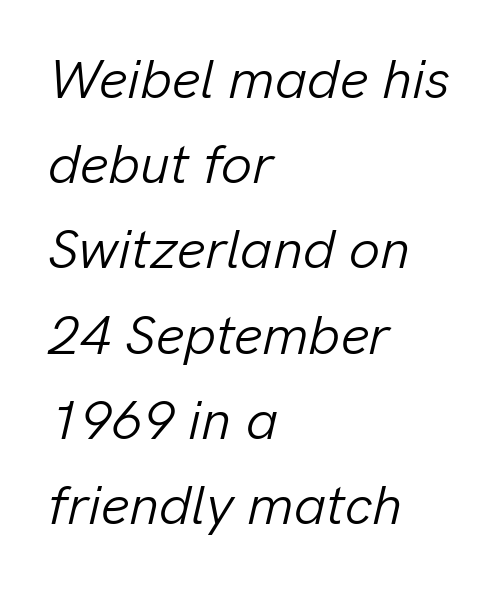
There is no visible air inserted between adjacent glyphs. Counters stay open thanks to moderate or lighter strokes. When letters slant like this, we call the style italic. Leading: standard.
